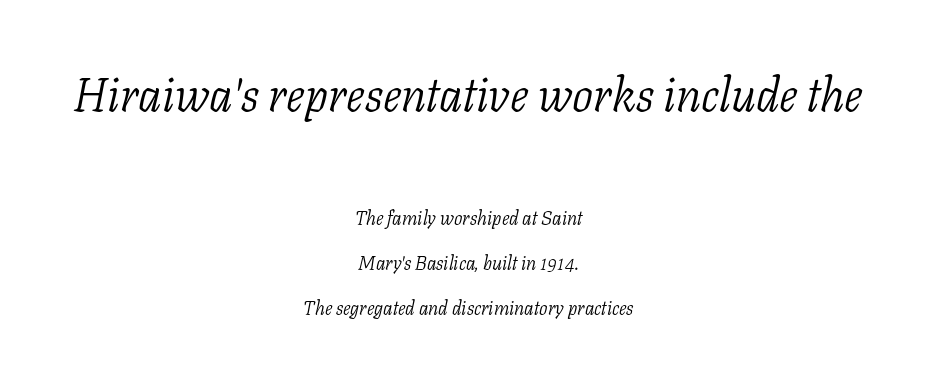
The image shows 47 px light serif type, italic (leaning right); set centered, loose line spacing (2.37x), normal letter spacing, not underlined; the first (top) block is 2.47x larger; low stroke contrast and a medium x-height.
